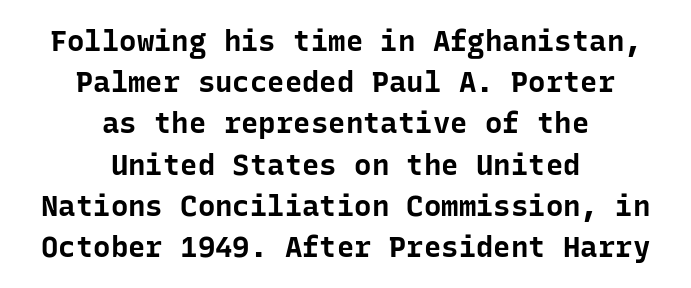
{"serif": "no", "italic": "no", "bold": "yes", "weight": "bold", "width": "normal", "stroke_contrast": "low", "x_height": "medium", "monospaced": "yes", "underline": "no", "align": "center", "line_spacing": "normal", "line_spacing_ratio": 1.42, "letter_spacing": "normal", "letter_spacing_em": 0.0, "glyph_px": 29}
